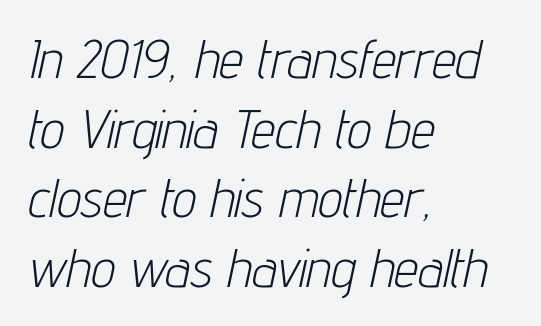
The weight tops out at a normal text grade. Glyph-to-glyph distance matches everyday printed text. Reading down the block, your eye returns to a fixed left position each line. Check under the words: just untouched page. Emphasis-style slanted type is in use.
